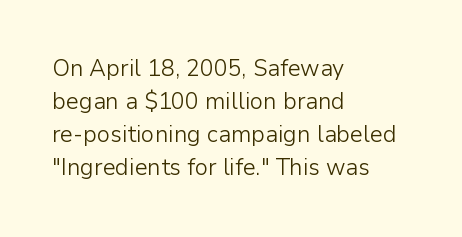
The image shows 23 px text type, upright; set left-aligned, normal line spacing (1.44x), normal letter spacing, not underlined.
